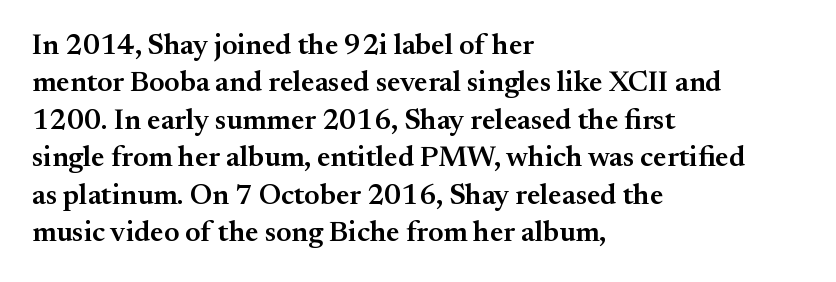
Q: Is the text bold? A: Semi-bold.
Q: Is the text italic (slanted)? A: No, it is upright.
Q: Is the typeface a serif or a sans-serif typeface? A: Serif.
Q: Is the text underlined? A: No.
Q: How is the paragraph aligned? A: Left-aligned.
Q: Is the spacing between letters normal or unusually wide? A: Normal.
Q: Is the spacing between lines tight, normal or loose? A: Normal.
Q: Width (condensed, normal, or wide)? A: Normal.
Q: Stroke contrast? A: Medium.
Q: x-height? A: Small.
Q: Monospaced? A: No.
